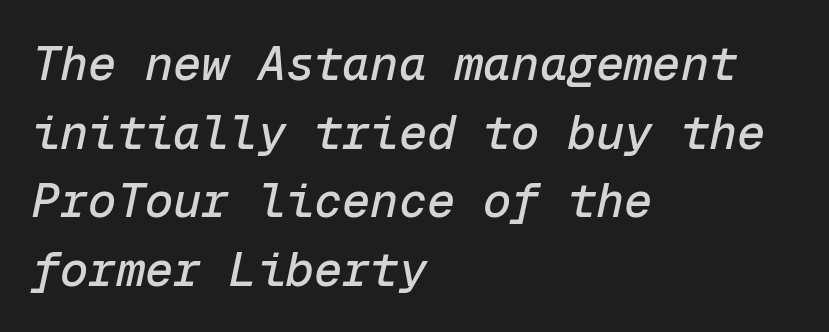
The image shows 47 px text type, italic (leaning right), monospaced; set left-aligned, normal line spacing (1.46x), normal letter spacing, not underlined; low stroke contrast and a medium x-height.
